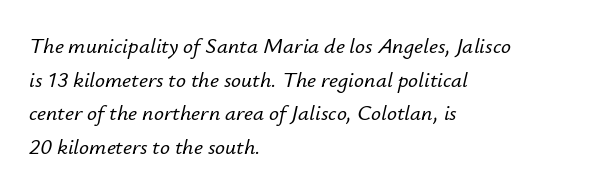
The image shows 22 px text type, italic (leaning right); set left-aligned, normal line spacing (1.53x), normal letter spacing, not underlined.
